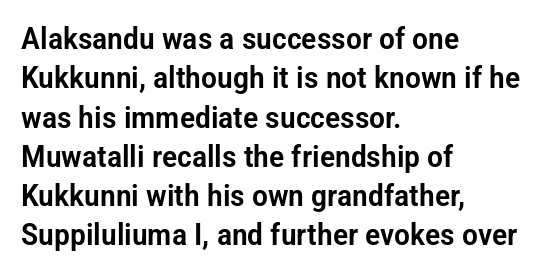
The image shows 30 px condensed sans-serif type, upright; set left-aligned, normal line spacing (1.31x), normal letter spacing, not underlined; low stroke contrast and a medium x-height.
